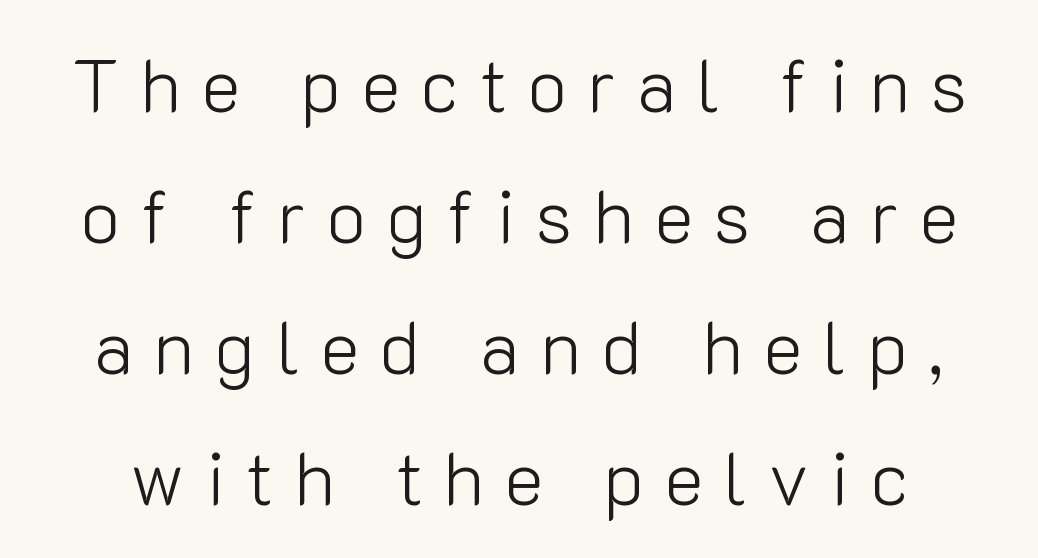
The image shows 74 px light sans-serif type, upright; set line spacing 1.77x, unusually wide letter spacing (+0.28 em), not underlined; low stroke contrast and a medium x-height.
